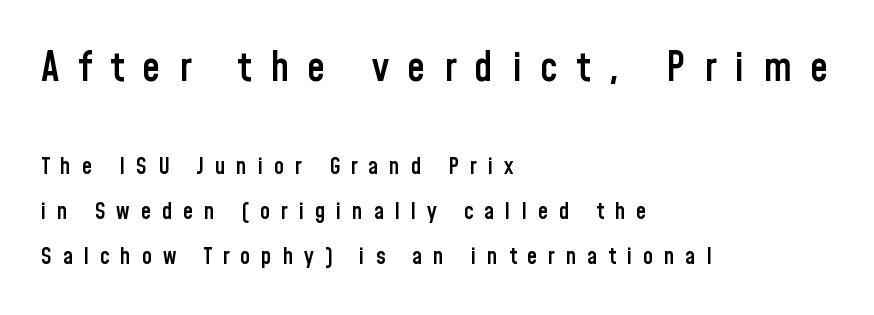
The image shows 40 px semibold, condensed sans-serif type, upright; set left-aligned, loose line spacing (1.95x), unusually wide letter spacing (+0.47 em), not underlined; the first (top) block is 1.74x larger; low stroke contrast and a medium x-height.
